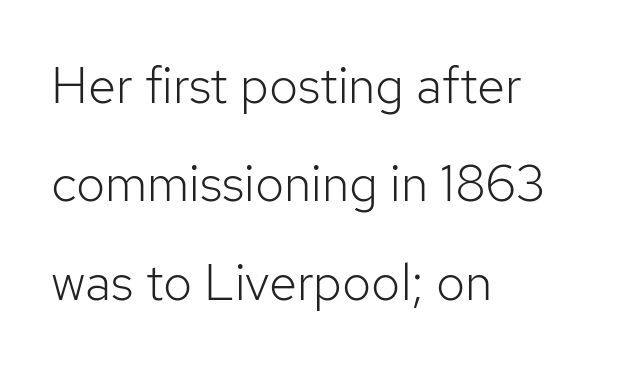
Which margin do the lines hug? The left one — the right edge is uneven. Baseline-to-baseline distance is far greater than the letter height. Has an underline been added? It has not. Do the characters align in a grid? No, the font is proportional. Tracking value appears to be zero — textbook default spacing.
